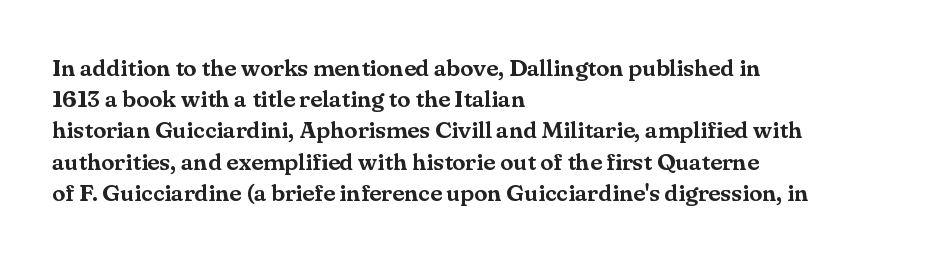
Does the copy run flush right? No — it runs flush left. The font's upright variant was chosen for this text. Descender tails drop into unmarked territory. Reading down the column, the eye jumps a familiar distance to each next line.
